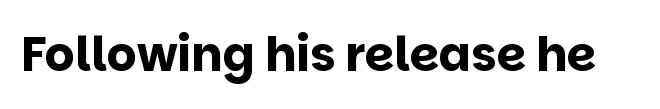
Q: Is the text bold? A: Yes.
Q: Is the text italic (slanted)? A: No, it is upright.
Q: Is the typeface a serif or a sans-serif typeface? A: Sans-serif.
Q: Is the text underlined? A: No.
Q: Is the spacing between letters normal or unusually wide? A: Normal.
Q: Width (condensed, normal, or wide)? A: Normal.
Q: Stroke contrast? A: Low.
Q: x-height? A: Large.
Q: Monospaced? A: No.
